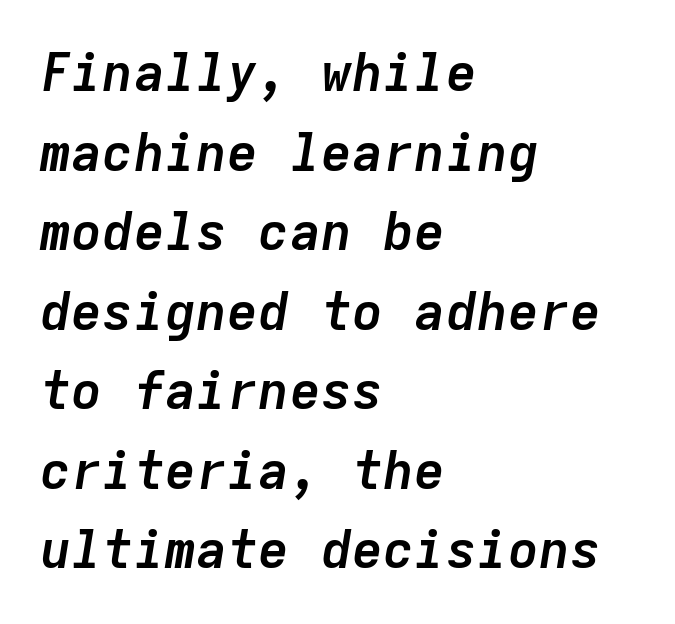
{"italic": "yes", "lean": "right", "slant_degrees": 9, "bold": "yes", "weight": "semibold", "width": "normal", "stroke_contrast": "low", "x_height": "medium", "monospaced": "yes", "underline": "no", "align": "left", "line_spacing": "normal", "line_spacing_ratio": 1.53, "letter_spacing": "normal", "letter_spacing_em": 0.0, "glyph_px": 52}
